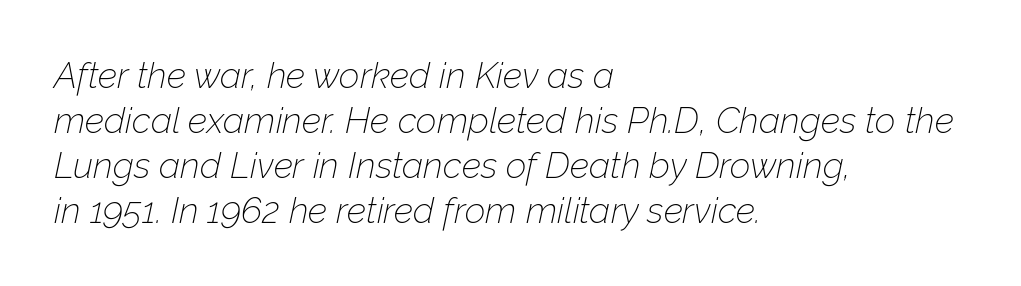
Plain, unruled lines of type. Compared with a centered layout, this one pins lines to the left instead. Default kerning and tracking; the words read as compact shapes. Vertical spacing — default. Nothing heavy about these letters — not bold at all. Does the lettering tilt? It does — this is italic.
